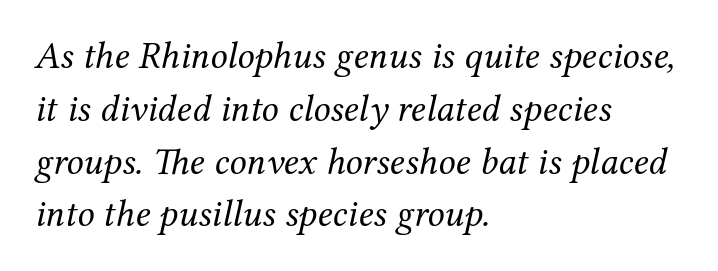
The image shows 38 px regular-weight serif type, italic (leaning right); set left-aligned, normal line spacing (1.39x), normal letter spacing, not underlined; medium stroke contrast and a medium x-height.
